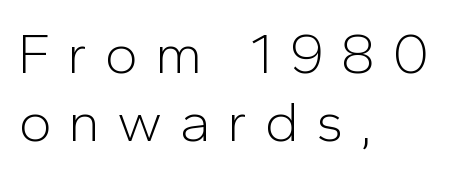
The image shows 57 px light sans-serif type, upright; set left-aligned, line spacing 1.19x, unusually wide letter spacing (+0.29 em), not underlined; low stroke contrast and a medium x-height.
